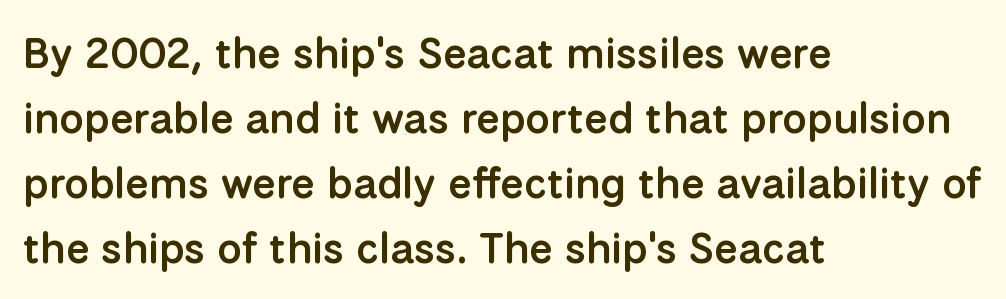
{"serif": "no", "italic": "no", "bold": "semi", "weight": "semibold", "width": "normal", "stroke_contrast": "low", "x_height": "medium", "monospaced": "no", "underline": "no", "align": "left", "line_spacing": "normal", "line_spacing_ratio": 1.51, "letter_spacing": "normal", "letter_spacing_em": 0.0, "glyph_px": 43}
